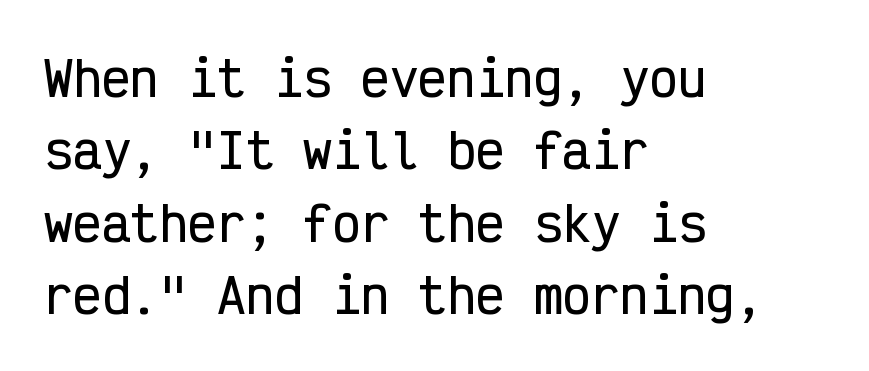
Q: Is the text italic (slanted)? A: No, it is upright.
Q: Is the typeface a serif or a sans-serif typeface? A: Sans-serif.
Q: Is the text underlined? A: No.
Q: How is the paragraph aligned? A: Left-aligned.
Q: Is the spacing between letters normal or unusually wide? A: Normal.
Q: Is the spacing between lines tight, normal or loose? A: Normal.
Q: Width (condensed, normal, or wide)? A: Condensed.
Q: Stroke contrast? A: Low.
Q: x-height? A: Medium.
Q: Monospaced? A: Yes.
